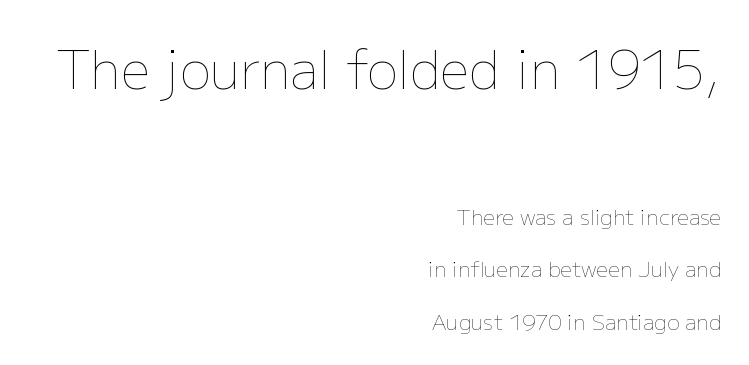
{"italic": "no", "bold": "no", "weight": "thin", "width": "normal", "stroke_contrast": "low", "x_height": "medium", "monospaced": "no", "underline": "no", "align": "right", "line_spacing": "loose", "line_spacing_ratio": 2.5, "letter_spacing": "normal", "letter_spacing_em": 0.0, "larger_block": "first", "size_ratio": 2.48, "glyph_px": 52}
